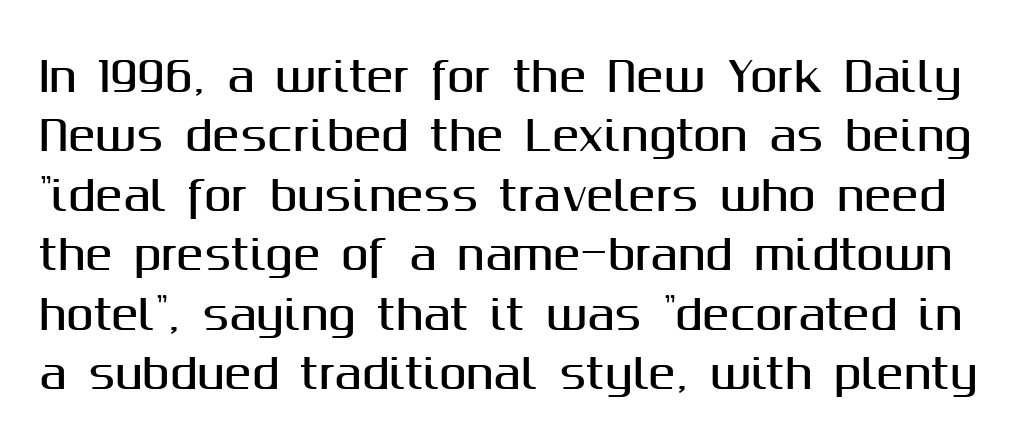
The image shows 41 px sans-serif type, upright; set normal line spacing (1.45x), normal letter spacing, not underlined; medium stroke contrast and a medium x-height.
